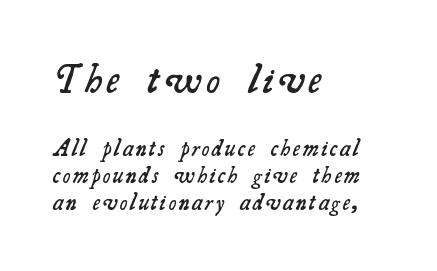
The image shows 41 px semibold serif type; set left-aligned, line spacing 1.18x, not underlined; the first (top) block is 1.78x larger; medium stroke contrast and a small x-height.
